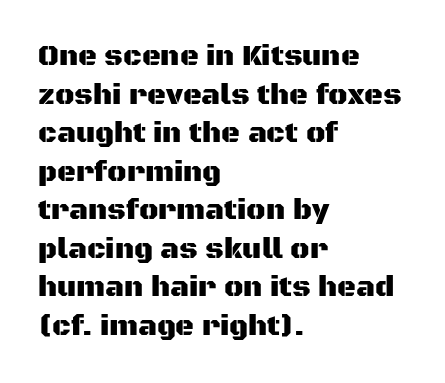
{"serif": "no", "italic": "no", "width": "normal", "stroke_contrast": "medium", "x_height": "large", "monospaced": "no", "underline": "no", "align": "left", "line_spacing": "normal", "line_spacing_ratio": 1.33, "letter_spacing": "normal", "letter_spacing_em": 0.0, "glyph_px": 29}
